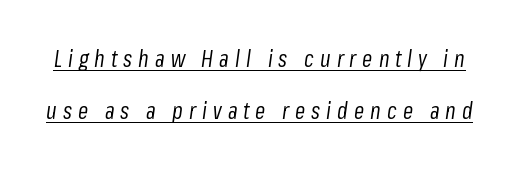
The image shows 23 px text type, italic (leaning right); set loose line spacing (2.27x), unusually wide letter spacing (+0.26 em), underlined.
